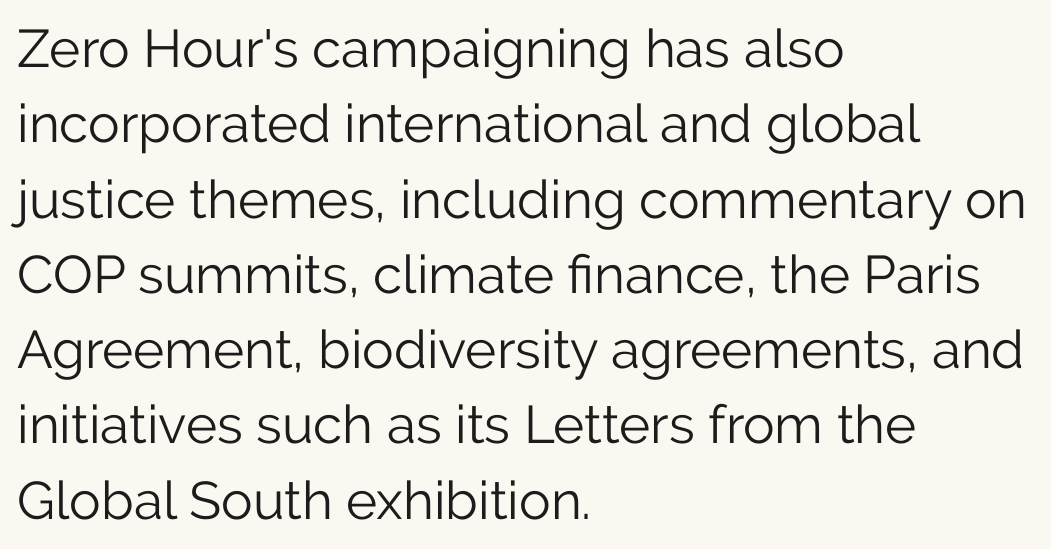
Q: Is the text bold? A: No.
Q: Is the text italic (slanted)? A: No, it is upright.
Q: Is the typeface a serif or a sans-serif typeface? A: Sans-serif.
Q: Is the text underlined? A: No.
Q: How is the paragraph aligned? A: Left-aligned.
Q: Is the spacing between letters normal or unusually wide? A: Normal.
Q: Is the spacing between lines tight, normal or loose? A: Normal.
Q: Width (condensed, normal, or wide)? A: Normal.
Q: Stroke contrast? A: Low.
Q: x-height? A: Medium.
Q: Monospaced? A: No.
